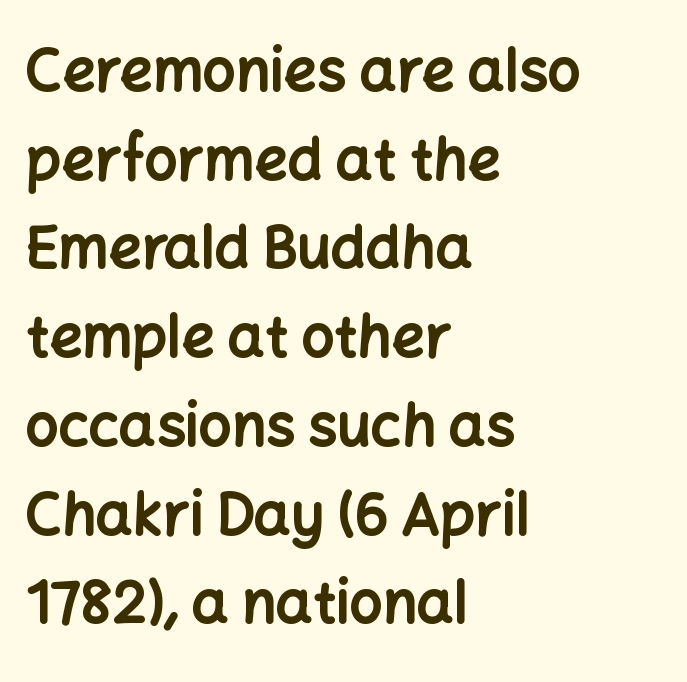
The space beneath each line is pristine and unruled. Characters remain perfectly vertical along every line. Leading: standard. Character widths vary here, with narrow letters taking less room than wide ones. Typographic density is high because the face is bold. Font category for this specimen: sans-serif.
